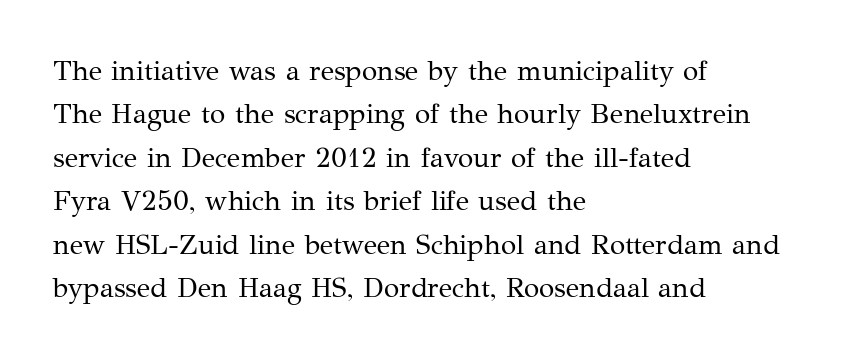
Q: Is the text bold? A: No.
Q: Is the text italic (slanted)? A: No, it is upright.
Q: Is the typeface a serif or a sans-serif typeface? A: Serif.
Q: Is the text underlined? A: No.
Q: How is the paragraph aligned? A: Left-aligned.
Q: Is the spacing between letters normal or unusually wide? A: Normal.
Q: Is the spacing between lines tight, normal or loose? A: Normal.
Q: Width (condensed, normal, or wide)? A: Normal.
Q: Stroke contrast? A: Medium.
Q: x-height? A: Medium.
Q: Monospaced? A: No.
